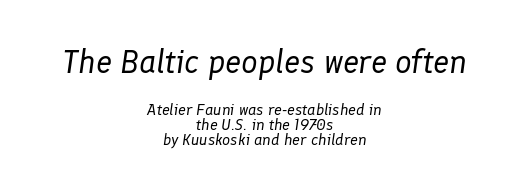
{"italic": "yes", "lean": "right", "slant_degrees": 8, "bold": "no", "weight": "regular", "width": "normal", "stroke_contrast": "low", "x_height": "medium", "monospaced": "no", "underline": "no", "align": "center", "line_spacing": "tight", "line_spacing_ratio": 0.95, "letter_spacing": "normal", "letter_spacing_em": 0.0, "larger_block": "first", "size_ratio": 2.06, "glyph_px": 33}
